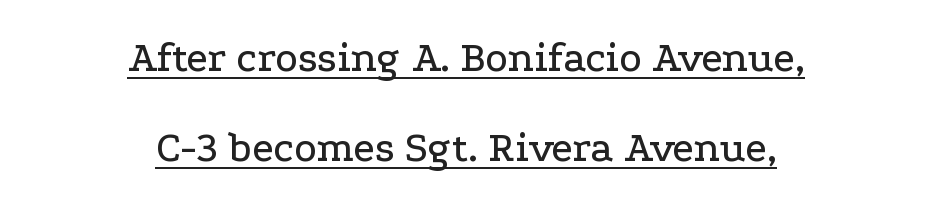
{"serif": "yes", "italic": "no", "width": "wide", "stroke_contrast": "low", "x_height": "medium", "monospaced": "no", "underline": "yes", "align": "center", "line_spacing": "loose", "line_spacing_ratio": 2.1, "letter_spacing": "normal", "letter_spacing_em": 0.0, "glyph_px": 43}
